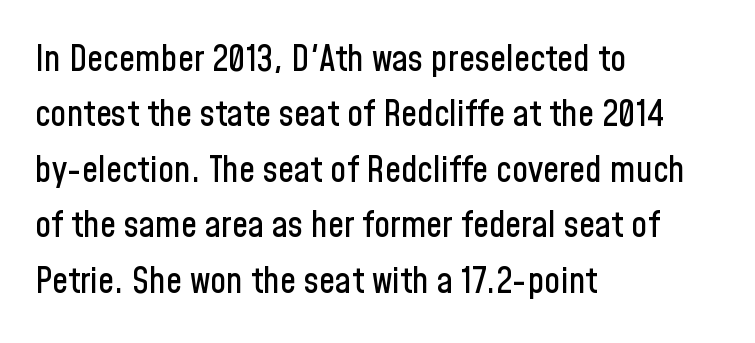
{"serif": "no", "italic": "no", "width": "condensed", "stroke_contrast": "low", "x_height": "medium", "monospaced": "no", "underline": "no", "align": "left", "line_spacing": "normal", "line_spacing_ratio": 1.54, "letter_spacing": "normal", "letter_spacing_em": 0.0, "glyph_px": 36}
